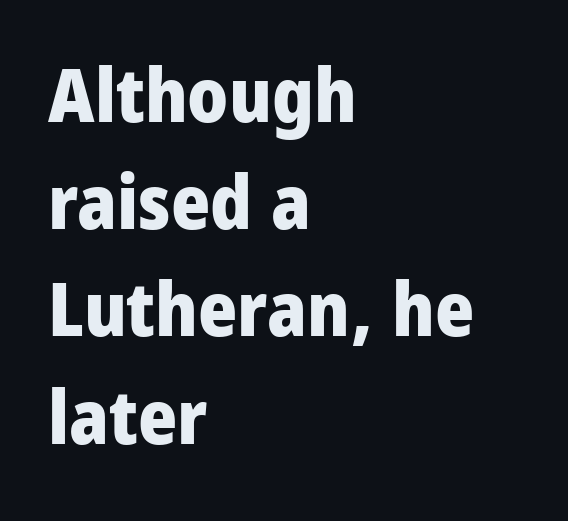
The image shows 75 px heavy, condensed sans-serif type, upright; set left-aligned, normal line spacing (1.43x), normal letter spacing, not underlined; low stroke contrast and a large x-height.
